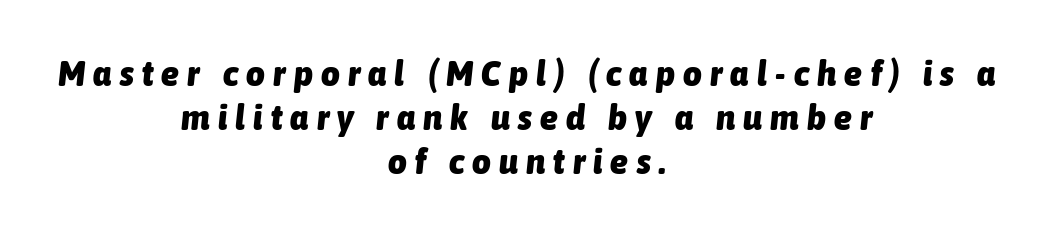
Q: Is the text bold? A: Yes.
Q: Is the text italic (slanted)? A: Yes, it leans right by about 6 degrees.
Q: Is the text underlined? A: No.
Q: How is the paragraph aligned? A: Centered.
Q: Is the spacing between letters normal or unusually wide? A: Unusually wide.
Q: Width (condensed, normal, or wide)? A: Condensed.
Q: Stroke contrast? A: Low.
Q: x-height? A: Medium.
Q: Monospaced? A: No.
